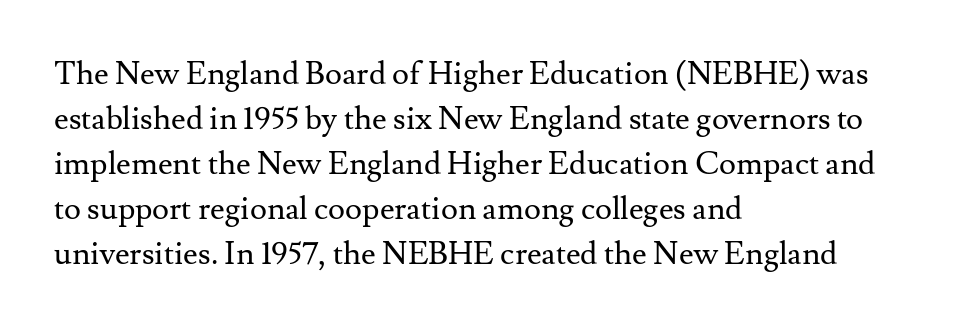
The passage shown is not underscored anywhere. A normal amount of white space separates one row of letters from the next. The passage shown is typed in a proportional face where columns would drift. This is roman type, the default non-slanted kind.
